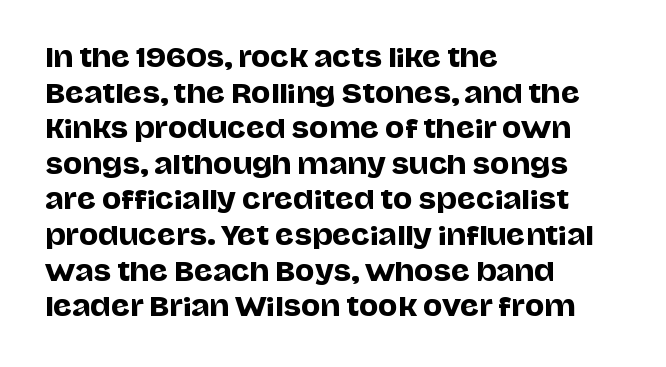
{"italic": "no", "underline": "no", "align": "left", "line_spacing": "normal", "line_spacing_ratio": 1.37, "letter_spacing": "normal", "letter_spacing_em": 0.0, "glyph_px": 26}
